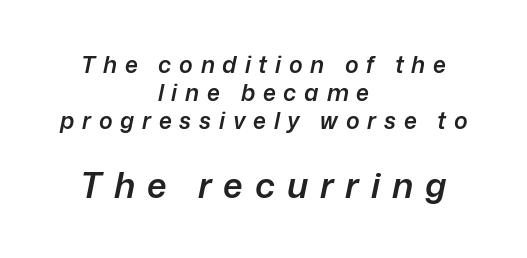
Type without underlining. Think of a printed novel: that variable character pitch is what you see here. It's the slanting kind of type. The face used here appears at its bigger size in the lower chunk. Which margin do the lines hug? Neither — every line sits in the middle.
